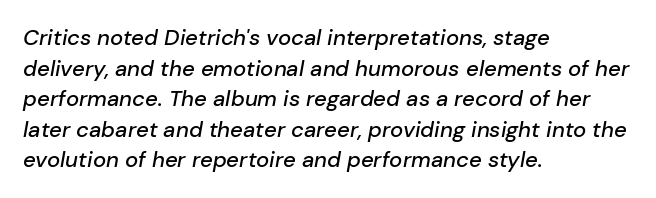
Q: Is the text italic (slanted)? A: Yes, it leans right by about 10 degrees.
Q: Is the text underlined? A: No.
Q: How is the paragraph aligned? A: Left-aligned.
Q: Is the spacing between letters normal or unusually wide? A: Normal.
Q: Is the spacing between lines tight, normal or loose? A: Normal.
